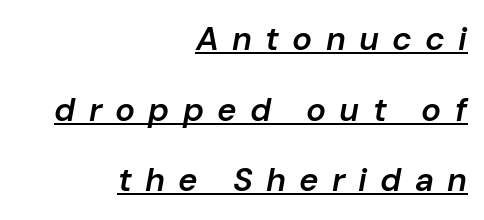
The letters advance in unequal steps, a hallmark of proportional type. A somewhat darkened texture: the type is semibold rather than bold. This block would shrink considerably if given ordinary leading; it's expanded now. The gaps between neighbouring characters are conspicuously large. These lines were composed using italics. Horizontally, the lines are justified to the trailing edge only.
